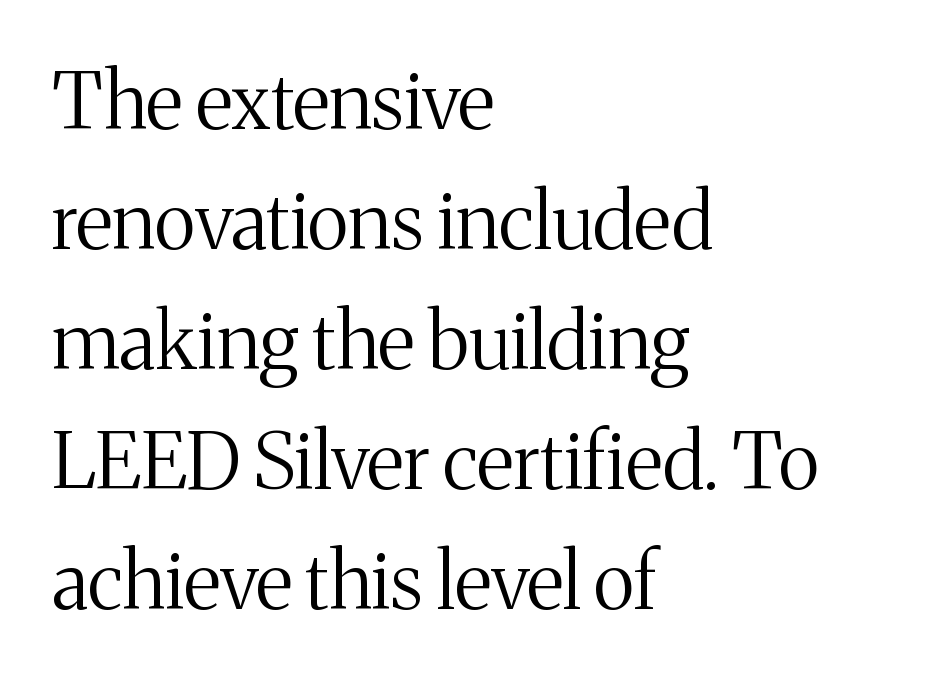
The image shows 78 px regular-weight serif type, upright; set left-aligned, normal line spacing (1.54x), normal letter spacing, not underlined; medium stroke contrast and a medium x-height.
